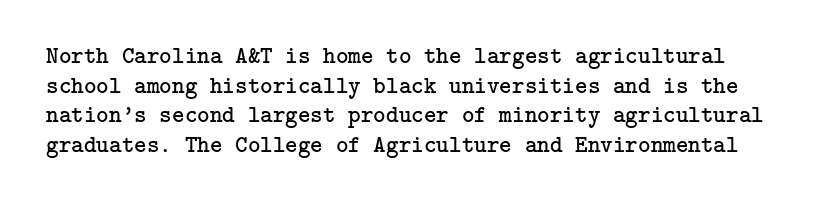
{"italic": "no", "bold": "no", "underline": "no", "line_spacing_ratio": 1.23, "letter_spacing": "normal", "letter_spacing_em": 0.0, "glyph_px": 24}
